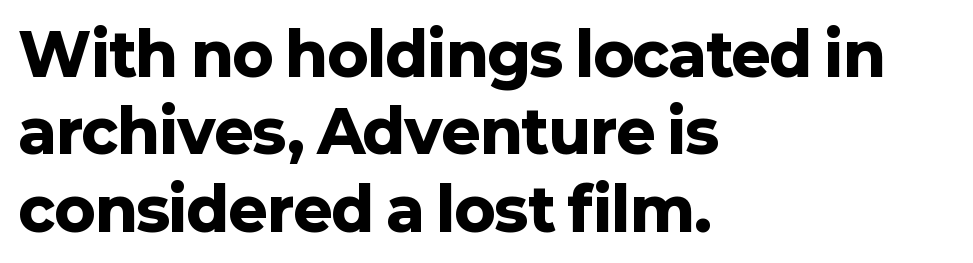
Q: Is the text bold? A: Yes.
Q: Is the text italic (slanted)? A: No, it is upright.
Q: Is the typeface a serif or a sans-serif typeface? A: Sans-serif.
Q: Is the text underlined? A: No.
Q: How is the paragraph aligned? A: Left-aligned.
Q: Is the spacing between letters normal or unusually wide? A: Normal.
Q: Is the spacing between lines tight, normal or loose? A: Normal.
Q: Width (condensed, normal, or wide)? A: Normal.
Q: Stroke contrast? A: Low.
Q: x-height? A: Medium.
Q: Monospaced? A: No.
